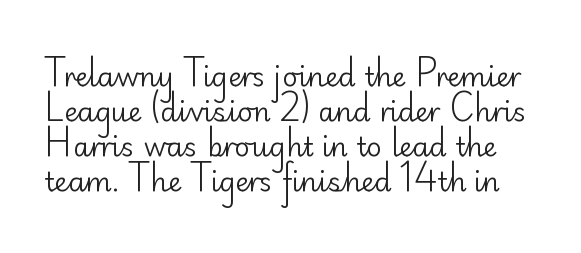
The image shows 27 px text type, upright; set normal line spacing (1.3x), normal letter spacing, not underlined.
